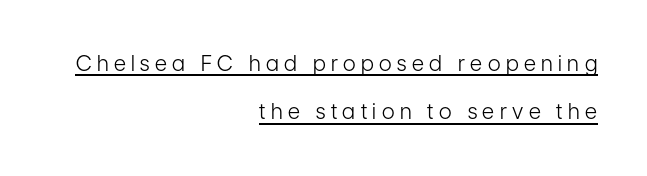
{"italic": "no", "bold": "no", "underline": "yes", "align": "right", "line_spacing": "loose", "line_spacing_ratio": 2.3, "letter_spacing": "wide", "letter_spacing_em": 0.26, "glyph_px": 21}
